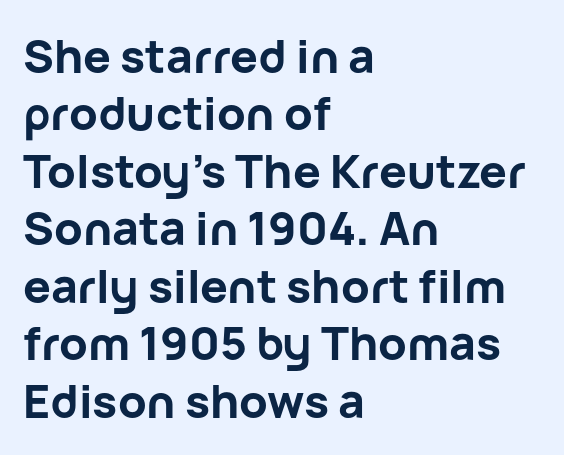
Which margin do the lines hug? The left one — the right edge is uneven. Decoration check: the copy has no underline. The typesetting leans heavy: a genuine bold. Do the characters align in a grid? No, the font is proportional.
